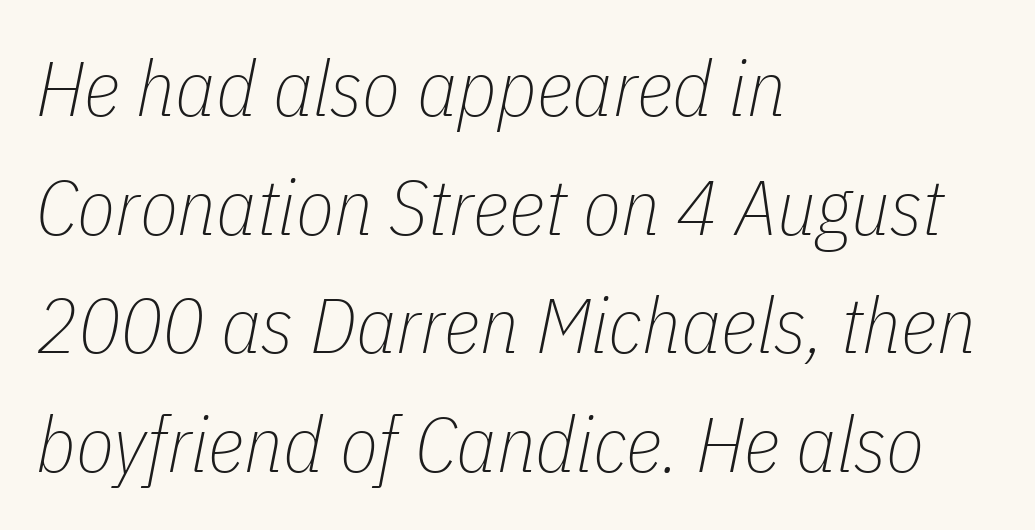
Compared with a centered layout, this one pins lines to the left instead. Slanted lettering throughout. Think of a printed novel: that variable character pitch is what you see here. The line-height multiplier appears to be the usual default.
